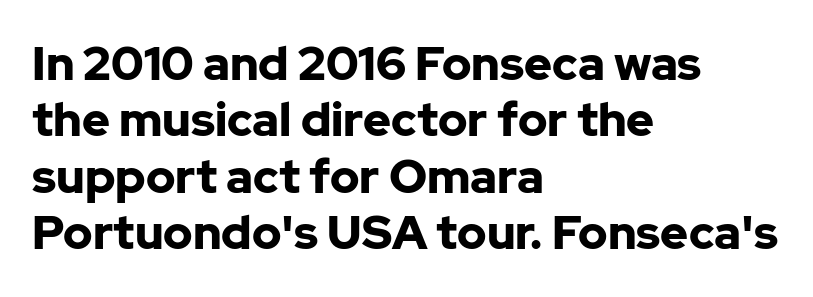
{"serif": "no", "italic": "no", "bold": "yes", "weight": "bold", "width": "normal", "stroke_contrast": "low", "x_height": "medium", "monospaced": "no", "underline": "no", "align": "left", "line_spacing_ratio": 1.2, "letter_spacing": "normal", "letter_spacing_em": 0.0, "glyph_px": 47}
